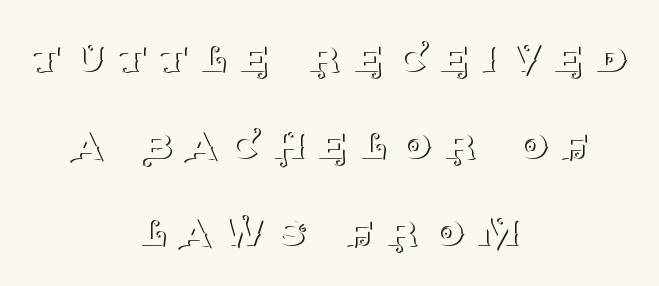
Italic? Not at all — the glyphs are vertical. Words appear elongated and porous because spacing is wide. A clean baseline with only descenders dipping below it. Short and long lines alike share a common midpoint. The typeface has the unassuming heft of standard copy or less. I'd call this a serif setting — the letters wear small feet.
